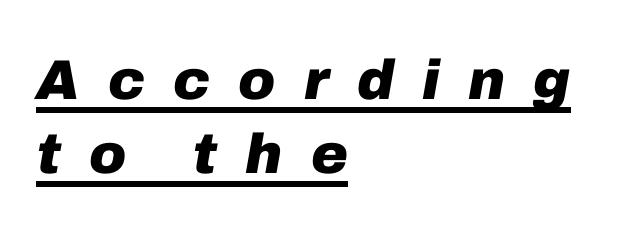
Q: Is the text bold? A: Yes.
Q: Is the text italic (slanted)? A: Yes, it leans right by about 10 degrees.
Q: Is the text underlined? A: Yes.
Q: How is the paragraph aligned? A: Left-aligned.
Q: Is the spacing between letters normal or unusually wide? A: Unusually wide.
Q: Is the spacing between lines tight, normal or loose? A: Normal.
Q: Width (condensed, normal, or wide)? A: Normal.
Q: Stroke contrast? A: Low.
Q: x-height? A: Medium.
Q: Monospaced? A: No.
